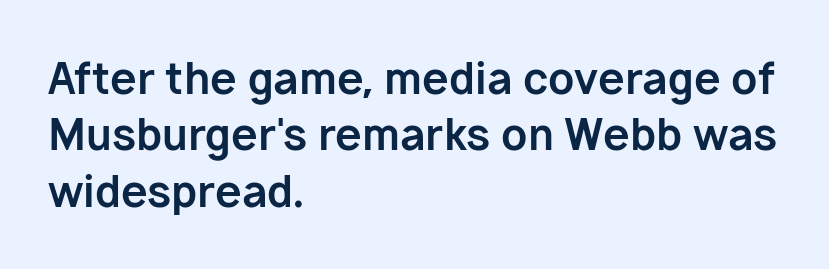
The font is running at its bold setting. A typesetter would label this face a sans. No italicization has been applied; the sample stays upright. Typeset ragged right — the left edge is the straight one. Spacing verdict: proportional, widths tailored to each character. Rule under the text: the space is simply empty.
